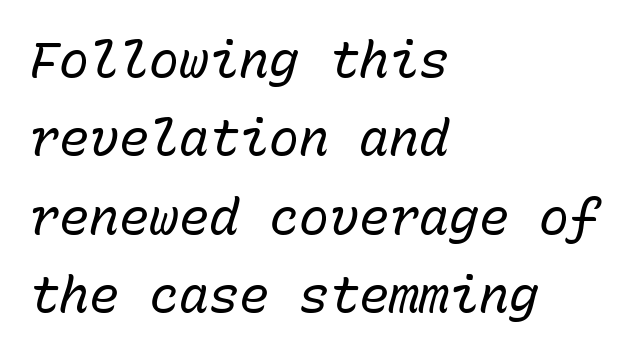
Q: Is the text bold? A: No.
Q: Is the text italic (slanted)? A: Yes, it leans right by about 15 degrees.
Q: Is the text underlined? A: No.
Q: How is the paragraph aligned? A: Left-aligned.
Q: Is the spacing between letters normal or unusually wide? A: Normal.
Q: Is the spacing between lines tight, normal or loose? A: Normal.
Q: Width (condensed, normal, or wide)? A: Normal.
Q: Stroke contrast? A: Low.
Q: x-height? A: Medium.
Q: Monospaced? A: Yes.
